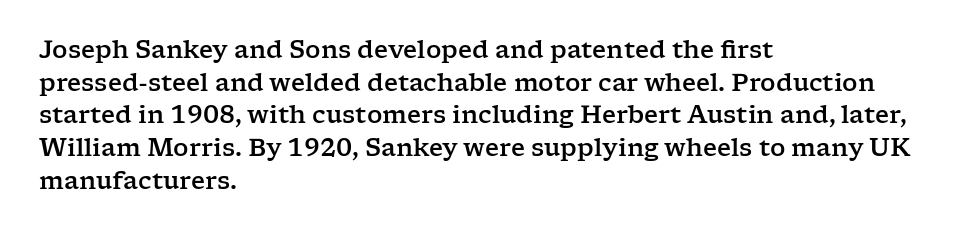
The vertical gap from one line to the next is medium. The rendering keeps characters at their native spacing. The axis of the letterforms is exactly vertical. Bare-footed words on every line. In CSS terms this would be text-align: left.
